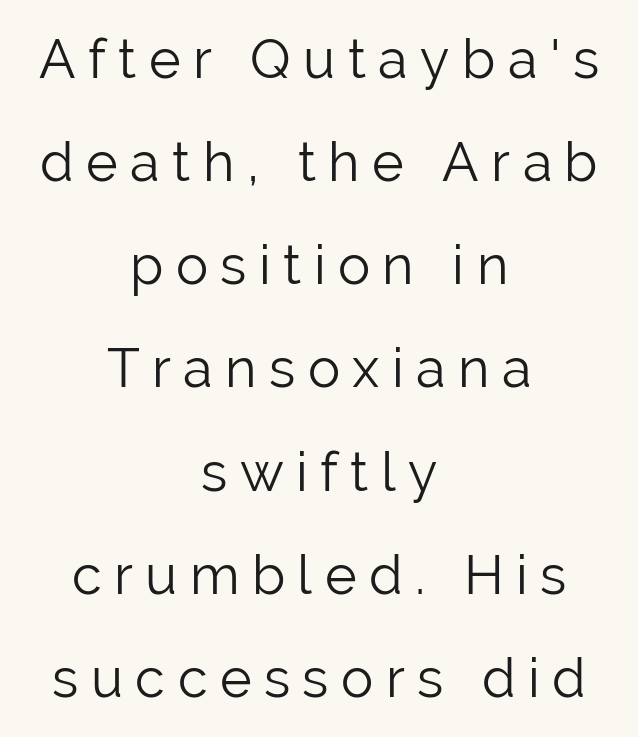
{"serif": "no", "italic": "no", "bold": "no", "weight": "light", "width": "normal", "stroke_contrast": "low", "x_height": "medium", "monospaced": "no", "underline": "no", "align": "center", "line_spacing": "loose", "line_spacing_ratio": 1.91, "letter_spacing": "wide", "letter_spacing_em": 0.23, "glyph_px": 54}
